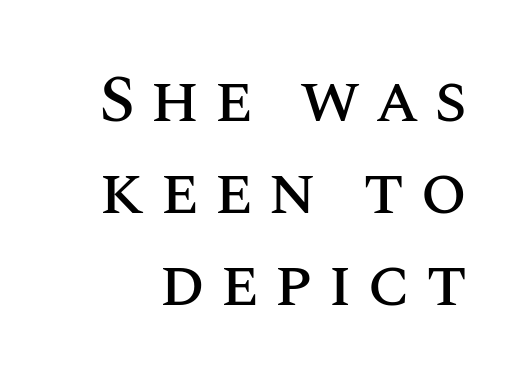
The typography opts for an upright posture over an oblique one. Descenders are the only things crossing below the line. Each new line begins a customary step beneath the previous one. The face used here is rendered with a markedly widened letterfit. Varying glyph widths throughout — classic text-font behaviour.
